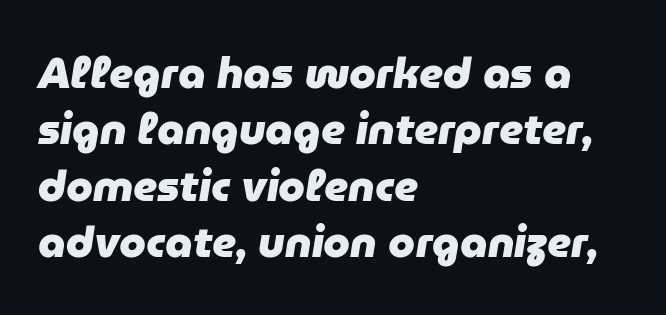
The image shows 43 px heavy type, italic (leaning right); set left-aligned, normal line spacing (1.31x), normal letter spacing, not underlined; low stroke contrast and a medium x-height.
